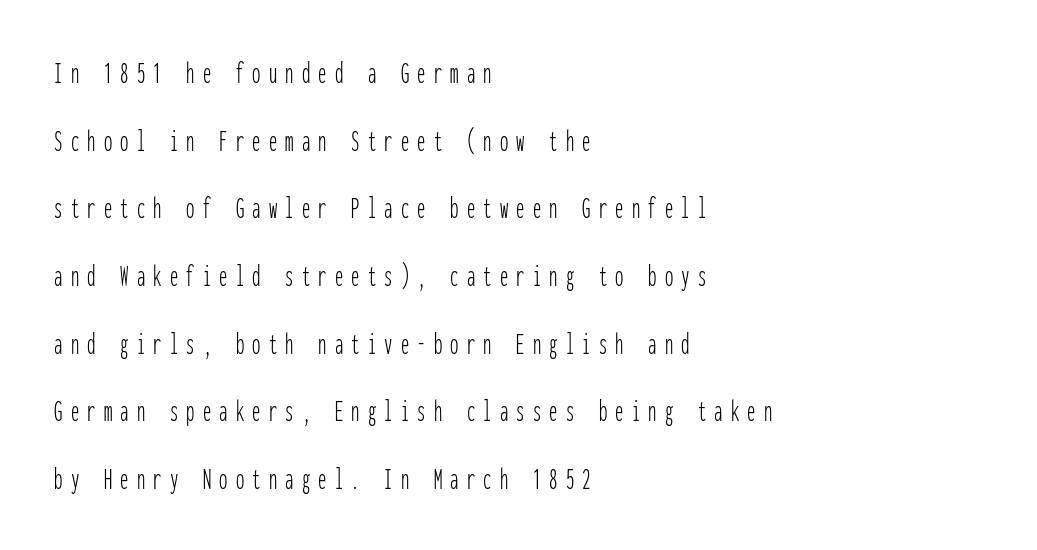
The image shows 33 px thin, condensed sans-serif type, upright, monospaced; set left-aligned, loose line spacing (2.05x), unusually wide letter spacing (+0.25 em), not underlined; low stroke contrast and a medium x-height.
